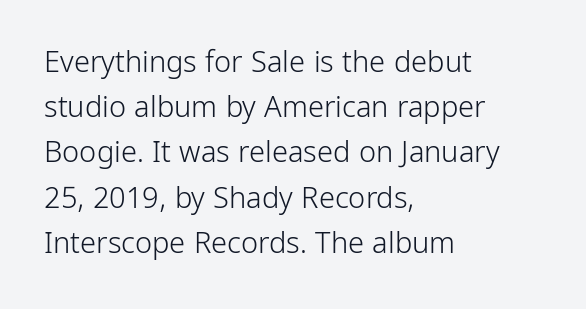
The image shows 29 px light, condensed sans-serif type, upright; set left-aligned, normal line spacing (1.56x), normal letter spacing, not underlined; low stroke contrast and a medium x-height.
